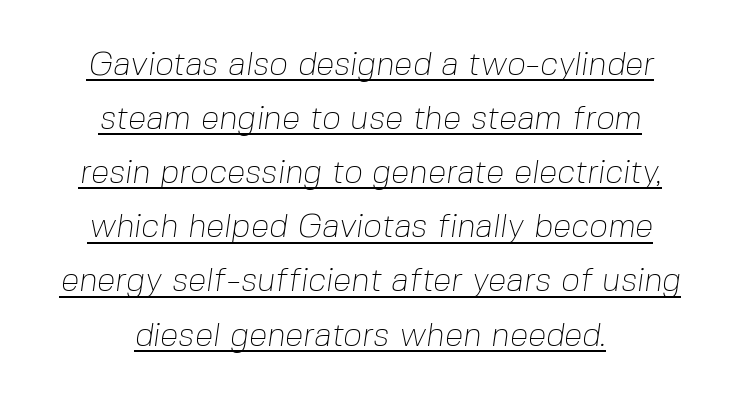
{"serif": "no", "bold": "no", "weight": "thin", "width": "normal", "stroke_contrast": "low", "x_height": "medium", "monospaced": "no", "underline": "yes", "align": "center", "line_spacing": "normal", "line_spacing_ratio": 1.64, "letter_spacing": "normal", "letter_spacing_em": 0.0, "glyph_px": 33}
